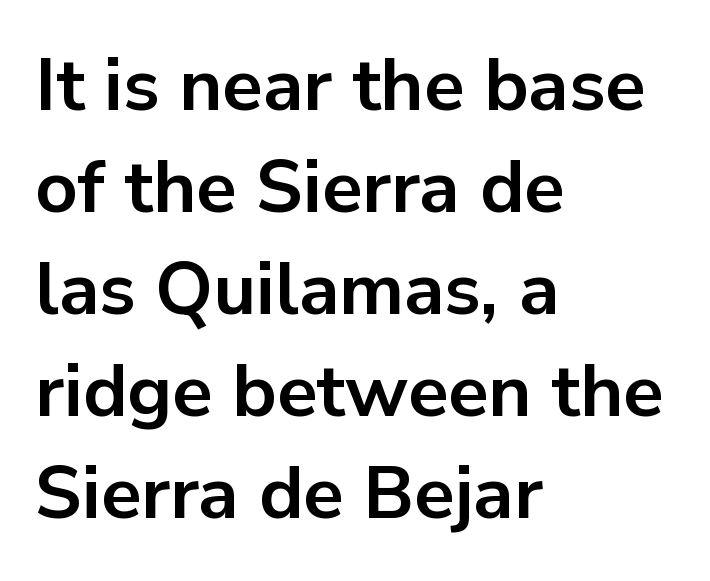
Q: Is the text bold? A: Yes.
Q: Is the text italic (slanted)? A: No, it is upright.
Q: Is the typeface a serif or a sans-serif typeface? A: Sans-serif.
Q: Is the text underlined? A: No.
Q: How is the paragraph aligned? A: Left-aligned.
Q: Is the spacing between letters normal or unusually wide? A: Normal.
Q: Is the spacing between lines tight, normal or loose? A: Normal.
Q: Width (condensed, normal, or wide)? A: Normal.
Q: Stroke contrast? A: Low.
Q: x-height? A: Medium.
Q: Monospaced? A: No.
